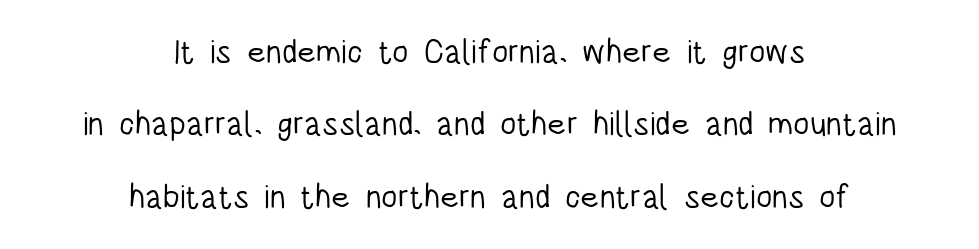
The image shows 33 px light, condensed sans-serif type, upright; set centered, loose line spacing (2.19x), normal letter spacing, not underlined; low stroke contrast and a large x-height.
